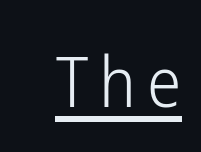
The image shows 69 px light, condensed sans-serif type, upright; set underlined; low stroke contrast and a medium x-height.
